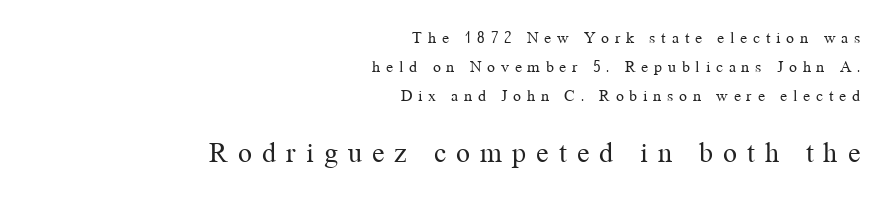
Q: Is the text bold? A: No.
Q: Is the text italic (slanted)? A: No, it is upright.
Q: Is the typeface a serif or a sans-serif typeface? A: Serif.
Q: Is the text underlined? A: No.
Q: How is the paragraph aligned? A: Right-aligned.
Q: Is the spacing between letters normal or unusually wide? A: Unusually wide.
Q: Which block of text is set in a larger size, the first (top) or the second (bottom)? A: The second (bottom) one.
Q: Width (condensed, normal, or wide)? A: Normal.
Q: Stroke contrast? A: Medium.
Q: x-height? A: Medium.
Q: Monospaced? A: No.
